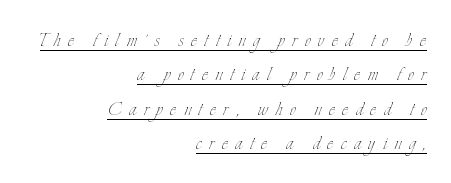
Q: Is the text bold? A: No.
Q: Is the text italic (slanted)? A: Yes.
Q: Is the text underlined? A: Yes.
Q: How is the paragraph aligned? A: Right-aligned.
Q: Is the spacing between letters normal or unusually wide? A: Unusually wide.
Q: Is the spacing between lines tight, normal or loose? A: Normal.
